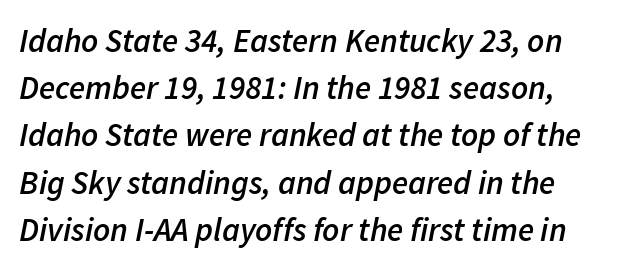
{"italic": "yes", "lean": "right", "slant_degrees": 11, "bold": "semi", "weight": "semibold", "width": "normal", "stroke_contrast": "low", "x_height": "medium", "monospaced": "no", "underline": "no", "line_spacing": "normal", "line_spacing_ratio": 1.43, "letter_spacing": "normal", "letter_spacing_em": 0.0, "glyph_px": 33}
